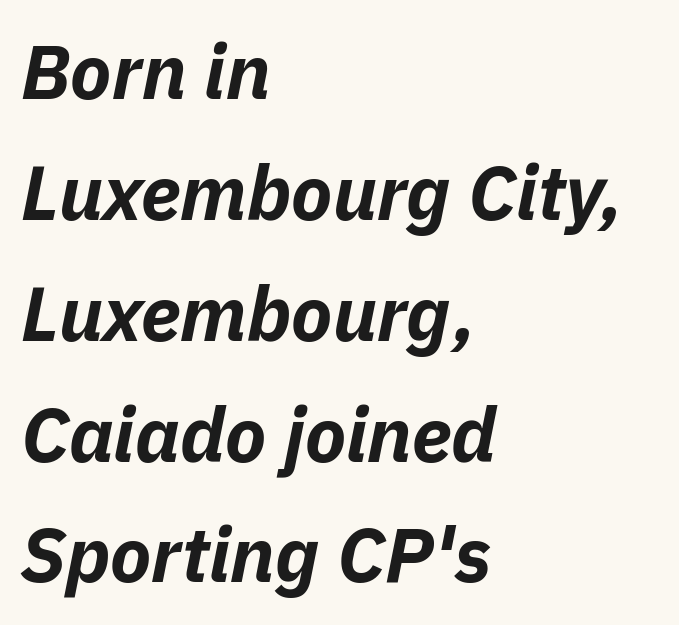
The image shows 76 px bold type, italic (leaning right); set left-aligned, normal line spacing (1.59x), normal letter spacing, not underlined; low stroke contrast and a medium x-height.
